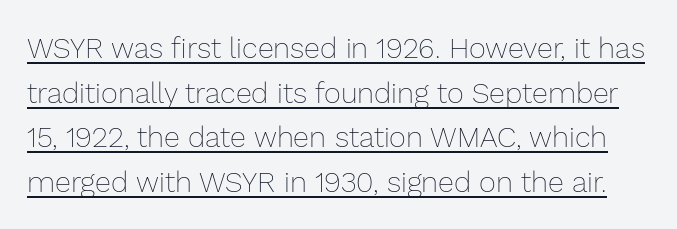
{"italic": "no", "bold": "no", "weight": "thin", "width": "normal", "stroke_contrast": "low", "x_height": "medium", "monospaced": "no", "underline": "yes", "line_spacing": "normal", "line_spacing_ratio": 1.54, "letter_spacing": "normal", "letter_spacing_em": 0.0, "glyph_px": 29}
